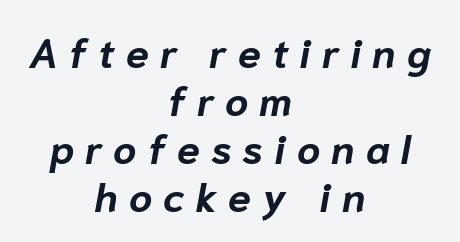
The image shows 41 px bold type, italic (leaning right); set centered, line spacing 1.17x, unusually wide letter spacing (+0.27 em), not underlined; low stroke contrast and a medium x-height.
